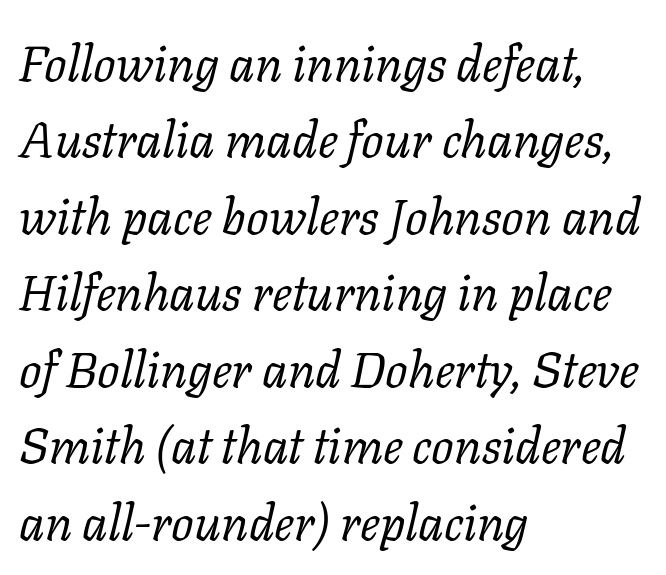
Nobody drew a line under any word here. Looks like regular typesetting: each glyph gets only the width it needs. Think standard paragraph weight, or any step lighter than that. Observe the lean: these are italic letterforms. Between one letter and the next there's only the usual sliver of space.
